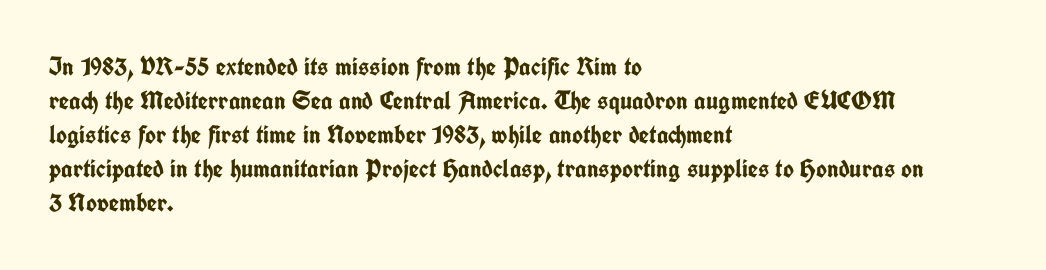
Q: Is the text bold? A: Yes.
Q: Is the text italic (slanted)? A: No, it is upright.
Q: Is the text underlined? A: No.
Q: How is the paragraph aligned? A: Left-aligned.
Q: Is the spacing between letters normal or unusually wide? A: Normal.
Q: Is the spacing between lines tight, normal or loose? A: Normal.
